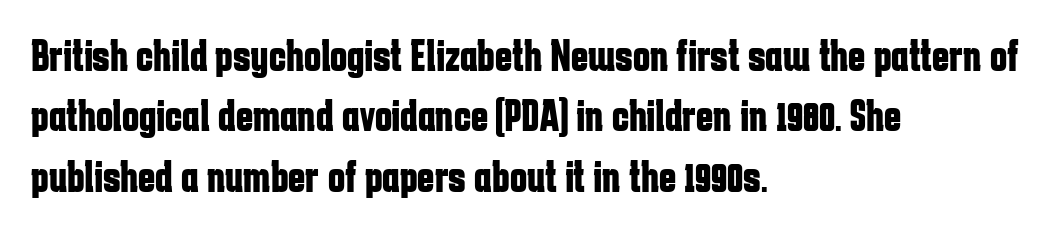
Q: Is the text bold? A: Yes.
Q: Is the text italic (slanted)? A: No, it is upright.
Q: Is the typeface a serif or a sans-serif typeface? A: Sans-serif.
Q: Is the text underlined? A: No.
Q: How is the paragraph aligned? A: Left-aligned.
Q: Is the spacing between letters normal or unusually wide? A: Normal.
Q: Is the spacing between lines tight, normal or loose? A: Normal.
Q: Width (condensed, normal, or wide)? A: Condensed.
Q: Stroke contrast? A: Low.
Q: x-height? A: Medium.
Q: Monospaced? A: No.
